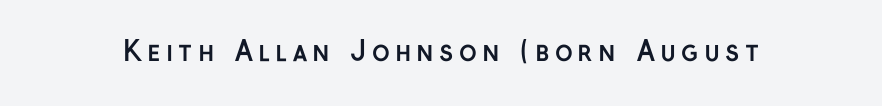
The image shows 27 px bold type, upright; set not underlined.
